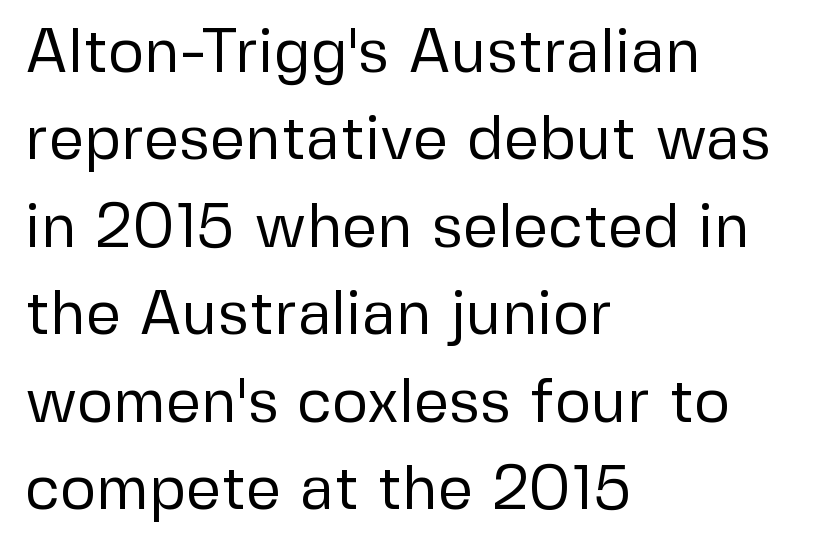
Descenders are the only things crossing below the line. What stands out about the letter spacing? Nothing — it is the standard amount. Rows of type keep a routine distance in the vertical direction. Visually the block forms a straight wall on the left and a jagged coastline on the right.
